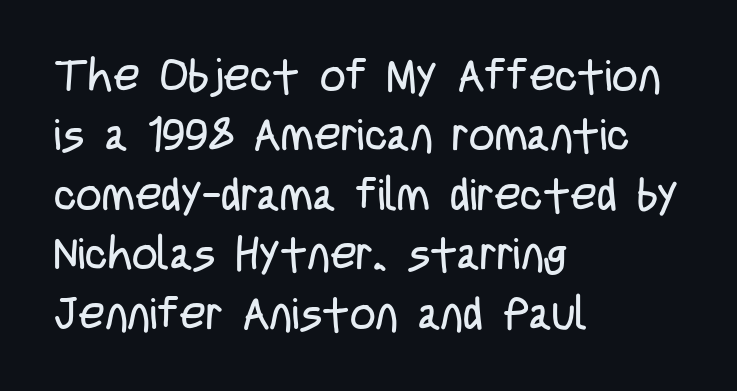
{"serif": "no", "italic": "no", "bold": "no", "weight": "regular", "width": "condensed", "stroke_contrast": "low", "x_height": "large", "monospaced": "no", "underline": "no", "align": "left", "line_spacing": "normal", "line_spacing_ratio": 1.32, "letter_spacing": "normal", "letter_spacing_em": 0.0, "glyph_px": 45}
